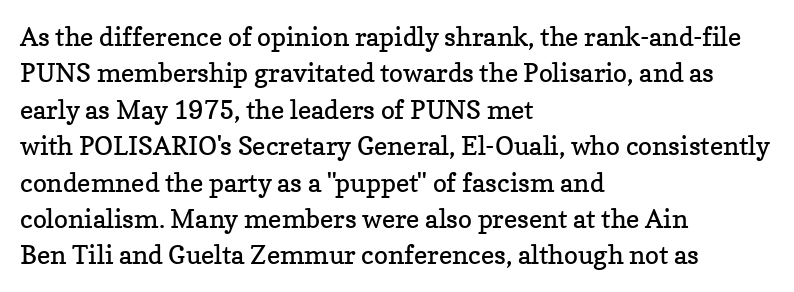
Short and long lines alike share a common starting point at left. The typeface has the unassuming heft of standard copy or less. Is the letter spacing exaggerated? No — it looks like the ordinary default. Has an underline been added? It has not. Posture: vertical.
